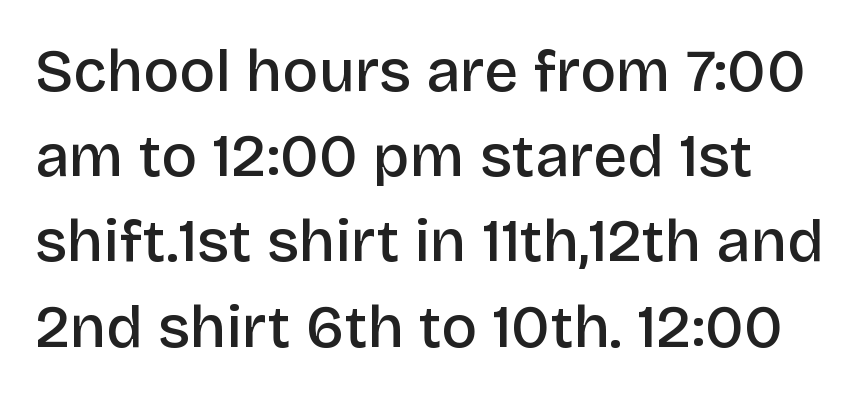
The image shows 60 px semibold sans-serif type, upright; set normal line spacing (1.42x), normal letter spacing, not underlined; low stroke contrast and a large x-height.
